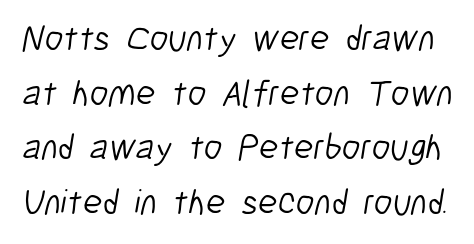
The image shows 36 px light, condensed sans-serif type; set normal line spacing (1.52x), normal letter spacing, not underlined; low stroke contrast and a medium x-height.
